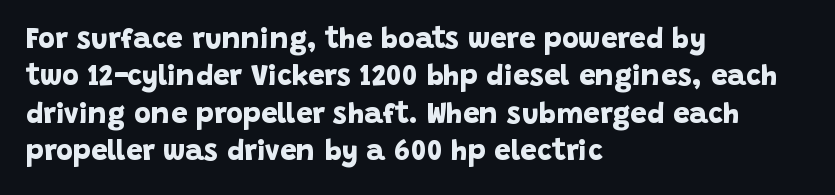
Q: Is the text bold? A: Yes.
Q: Is the typeface a serif or a sans-serif typeface? A: Sans-serif.
Q: Is the text underlined? A: No.
Q: How is the paragraph aligned? A: Left-aligned.
Q: Is the spacing between letters normal or unusually wide? A: Normal.
Q: Is the spacing between lines tight, normal or loose? A: Normal.
Q: Width (condensed, normal, or wide)? A: Normal.
Q: Stroke contrast? A: Low.
Q: x-height? A: Large.
Q: Monospaced? A: No.
